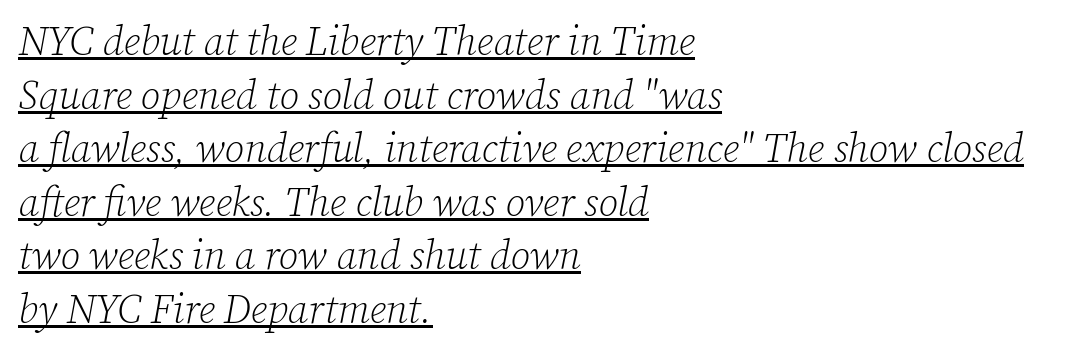
Q: Is the text bold? A: No.
Q: Is the text italic (slanted)? A: Yes, it leans right by about 12 degrees.
Q: Is the typeface a serif or a sans-serif typeface? A: Serif.
Q: Is the text underlined? A: Yes.
Q: How is the paragraph aligned? A: Left-aligned.
Q: Is the spacing between letters normal or unusually wide? A: Normal.
Q: Is the spacing between lines tight, normal or loose? A: Normal.
Q: Width (condensed, normal, or wide)? A: Normal.
Q: Stroke contrast? A: Low.
Q: x-height? A: Medium.
Q: Monospaced? A: No.
